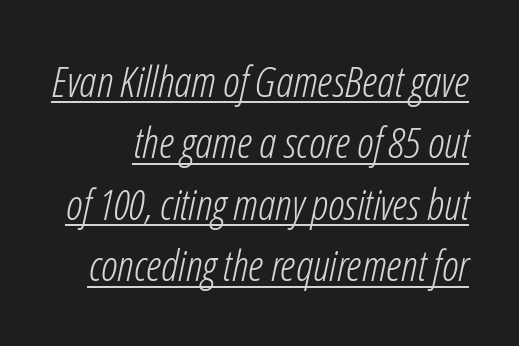
Posture: slanted. Has an underline been added? It has. Glyph-to-glyph distance matches everyday printed text. Here the designer chose a conventional face with non-uniform glyph widths. The typeface has the unassuming heft of standard copy or less.
